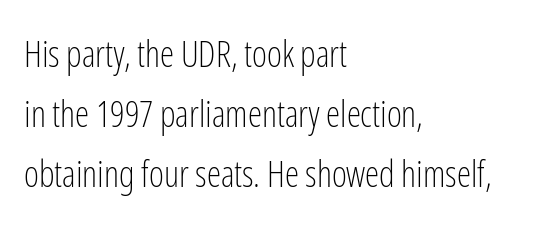
The image shows 36 px light, condensed sans-serif type, upright; set left-aligned, normal line spacing (1.66x), normal letter spacing, not underlined; low stroke contrast and a medium x-height.
